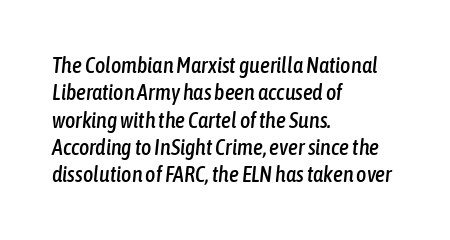
{"italic": "yes", "lean": "right", "slant_degrees": 6, "underline": "no", "align": "left", "line_spacing_ratio": 1.24, "letter_spacing": "normal", "letter_spacing_em": 0.0, "glyph_px": 22}
